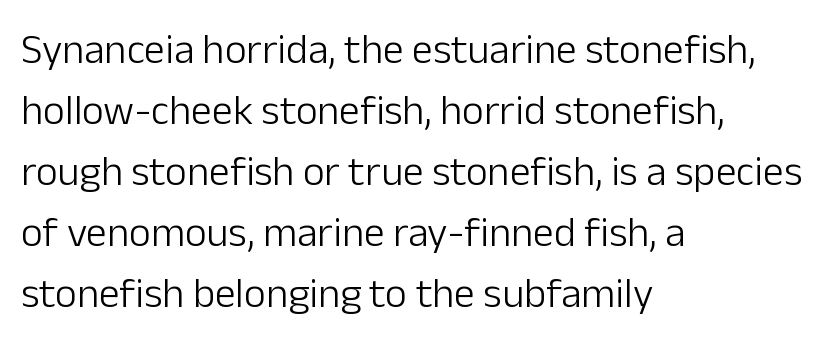
The type sits square on the baseline with zero lean. The passage shown is not underscored anywhere. The leading is moderate, giving the passage an even texture. Layout note: lines flush left. The horizontal fit of the characters is conventional and even.
